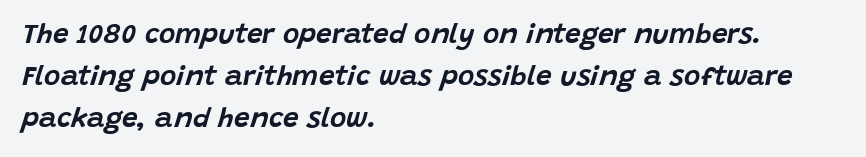
{"italic": "yes", "lean": "right", "slant_degrees": 15, "width": "normal", "stroke_contrast": "low", "x_height": "large", "monospaced": "no", "underline": "no", "align": "left", "line_spacing": "normal", "line_spacing_ratio": 1.5, "letter_spacing": "normal", "letter_spacing_em": 0.0, "glyph_px": 28}
